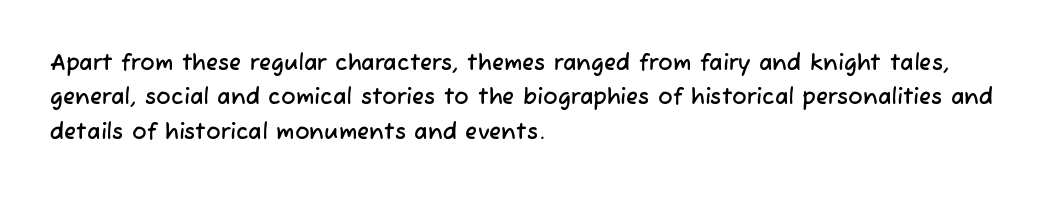
Every row of glyphs begins at an identical x-position on the left. Spacing between characters is what you'd get straight out of the box. Honestly, there is no underline to notice here at all. Regular leading.
